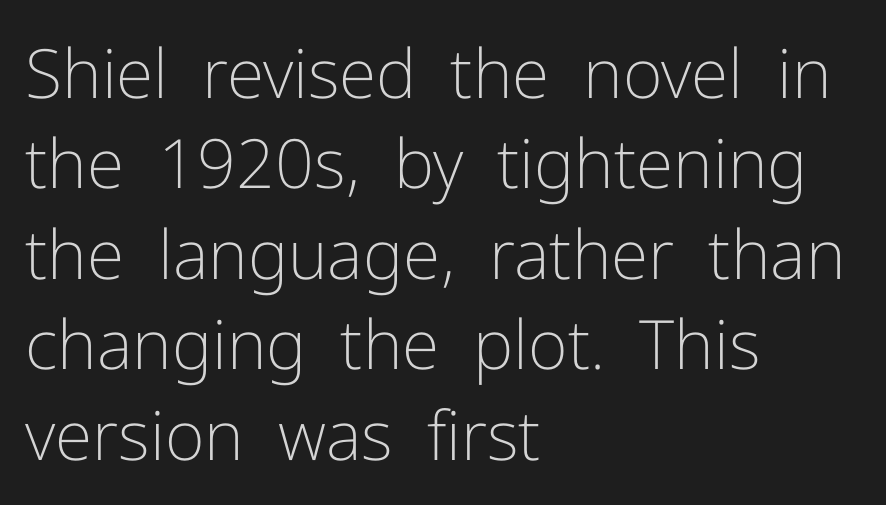
{"serif": "no", "italic": "no", "bold": "no", "weight": "light", "width": "normal", "stroke_contrast": "low", "x_height": "medium", "monospaced": "no", "underline": "no", "align": "left", "line_spacing": "normal", "line_spacing_ratio": 1.33, "letter_spacing": "normal", "letter_spacing_em": 0.0, "glyph_px": 68}
